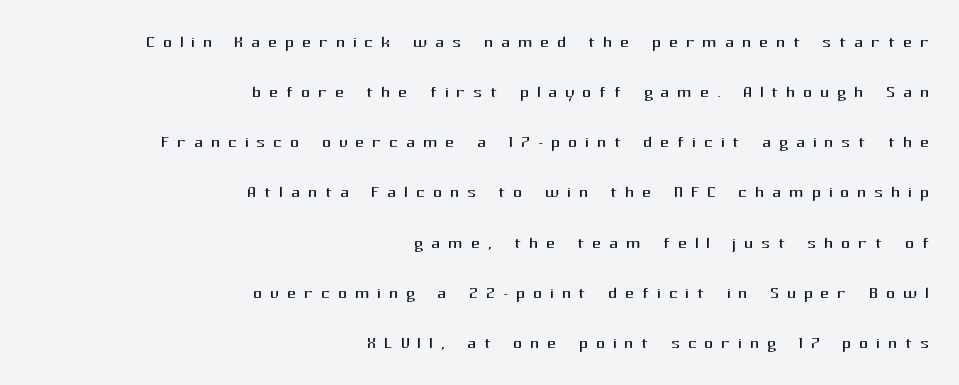
Leading: increased. Visually the block forms a straight wall on the right and a jagged coastline on the left. The specimen omits any rule beneath the text block's lines. Notice how the stems are strictly vertical — no italics here. The typeface has the unassuming heft of standard copy or less. How are the letters spaced? Widely, with obvious added tracking.
